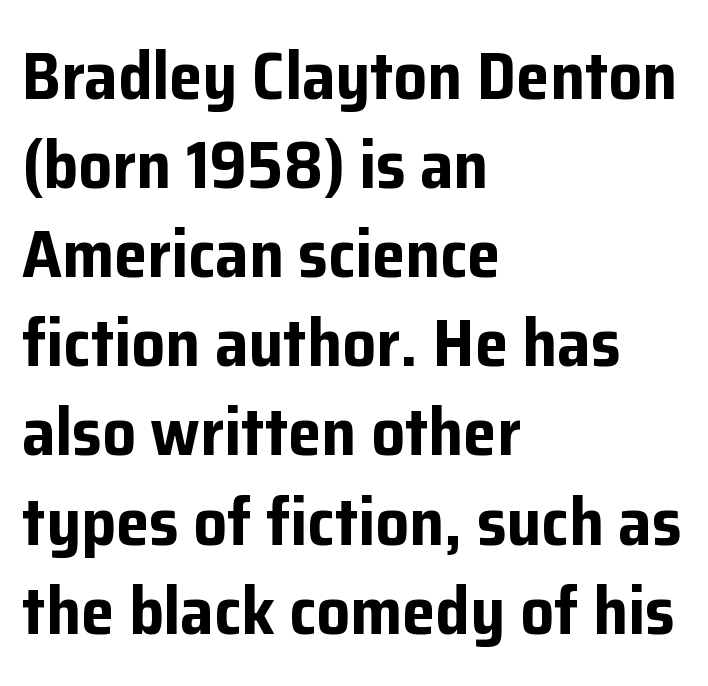
Q: Is the text bold? A: Yes.
Q: Is the text italic (slanted)? A: No, it is upright.
Q: Is the typeface a serif or a sans-serif typeface? A: Sans-serif.
Q: Is the text underlined? A: No.
Q: How is the paragraph aligned? A: Left-aligned.
Q: Is the spacing between letters normal or unusually wide? A: Normal.
Q: Is the spacing between lines tight, normal or loose? A: Normal.
Q: Width (condensed, normal, or wide)? A: Normal.
Q: Stroke contrast? A: Low.
Q: x-height? A: Medium.
Q: Monospaced? A: No.
